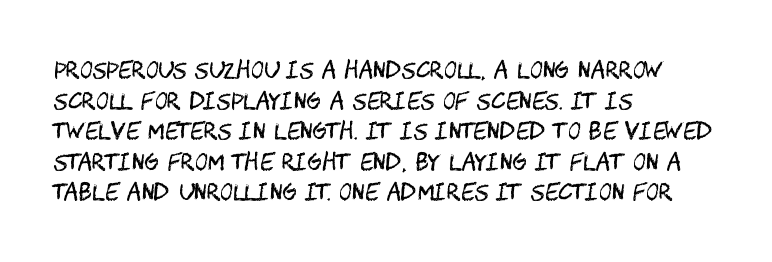
{"italic": "no", "bold": "no", "underline": "no", "align": "left", "line_spacing": "normal", "line_spacing_ratio": 1.39, "letter_spacing": "normal", "letter_spacing_em": 0.0, "glyph_px": 22}
